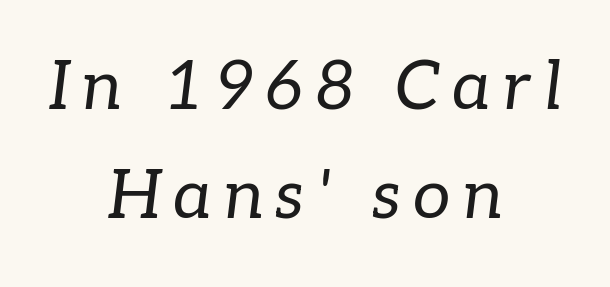
The compositor balanced each line on the midline. Note the varied advance widths — an 'i' is clearly narrower than an 'm'. The leading is moderate, giving the passage an even texture. Emphasis-style slanted type is in use.
